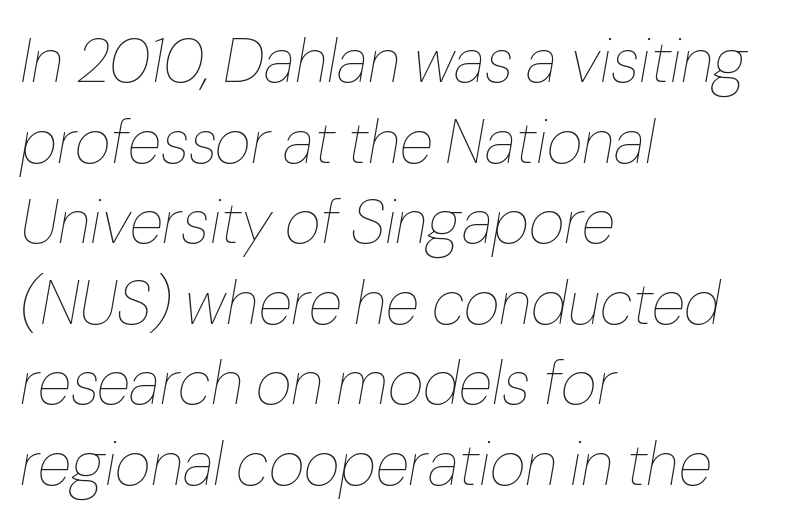
The image shows 62 px thin type, italic (leaning right); set left-aligned, normal line spacing (1.3x), normal letter spacing, not underlined; low stroke contrast and a medium x-height.
